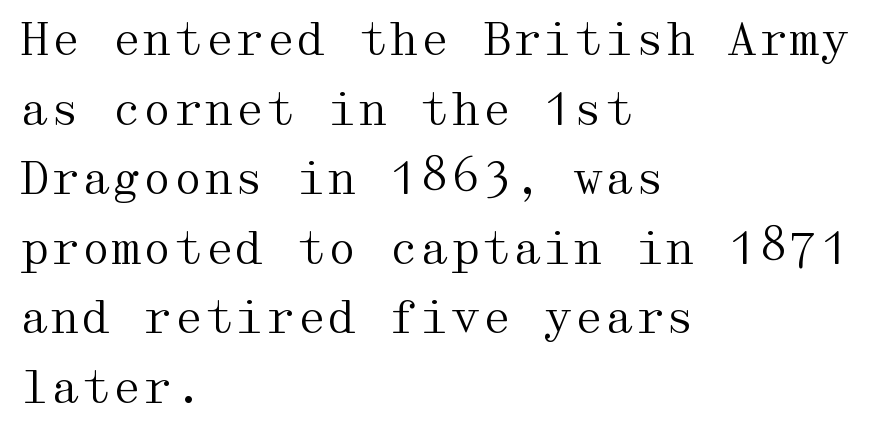
The image shows 44 px regular-weight, wide serif type, upright; set left-aligned, normal line spacing (1.58x), normal letter spacing, not underlined; medium stroke contrast and a medium x-height.
